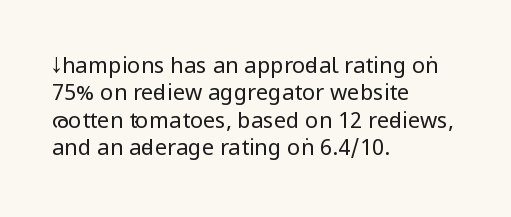
Q: Is the text bold? A: No.
Q: Is the text italic (slanted)? A: No, it is upright.
Q: Is the text underlined? A: No.
Q: How is the paragraph aligned? A: Left-aligned.
Q: Is the spacing between letters normal or unusually wide? A: Normal.
Q: Is the spacing between lines tight, normal or loose? A: Normal.
